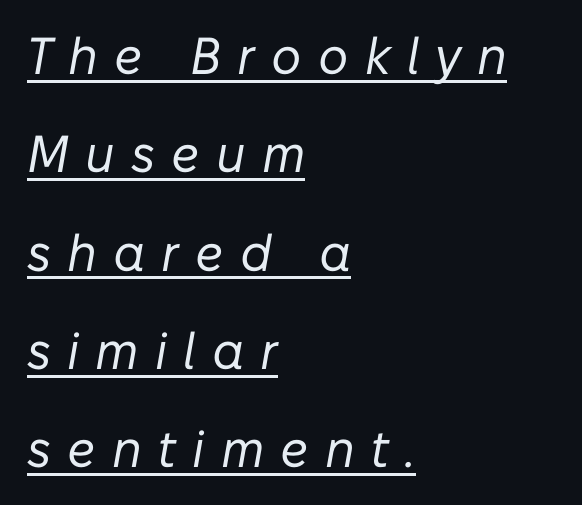
The image shows 52 px regular-weight type, italic (leaning right); set left-aligned, line spacing 1.89x, unusually wide letter spacing (+0.31 em), underlined; low stroke contrast and a medium x-height.
